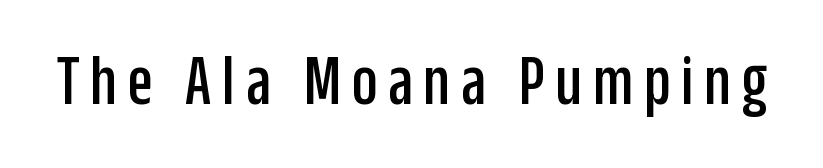
Q: Is the text italic (slanted)? A: No, it is upright.
Q: Is the typeface a serif or a sans-serif typeface? A: Sans-serif.
Q: Is the text underlined? A: No.
Q: Width (condensed, normal, or wide)? A: Condensed.
Q: Stroke contrast? A: Low.
Q: x-height? A: Large.
Q: Monospaced? A: No.
